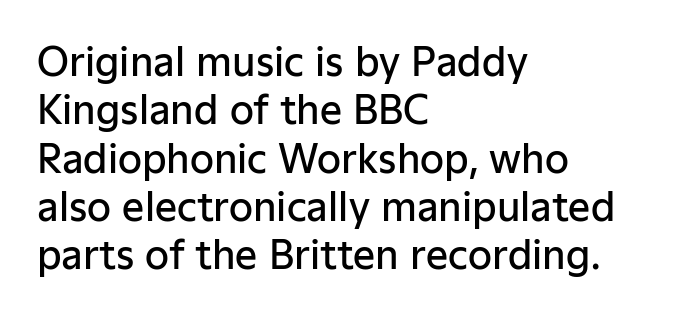
Q: Is the text bold? A: Semi-bold.
Q: Is the text italic (slanted)? A: No, it is upright.
Q: Is the typeface a serif or a sans-serif typeface? A: Sans-serif.
Q: Is the text underlined? A: No.
Q: How is the paragraph aligned? A: Left-aligned.
Q: Is the spacing between letters normal or unusually wide? A: Normal.
Q: Width (condensed, normal, or wide)? A: Normal.
Q: Stroke contrast? A: Low.
Q: x-height? A: Medium.
Q: Monospaced? A: No.
